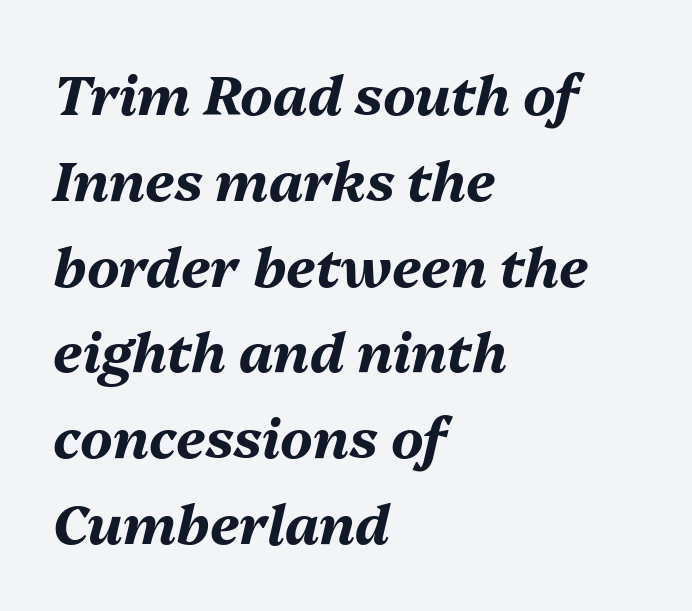
The image shows 55 px bold type, italic (leaning right); set left-aligned, normal line spacing (1.56x), normal letter spacing, not underlined; medium stroke contrast and a medium x-height.
